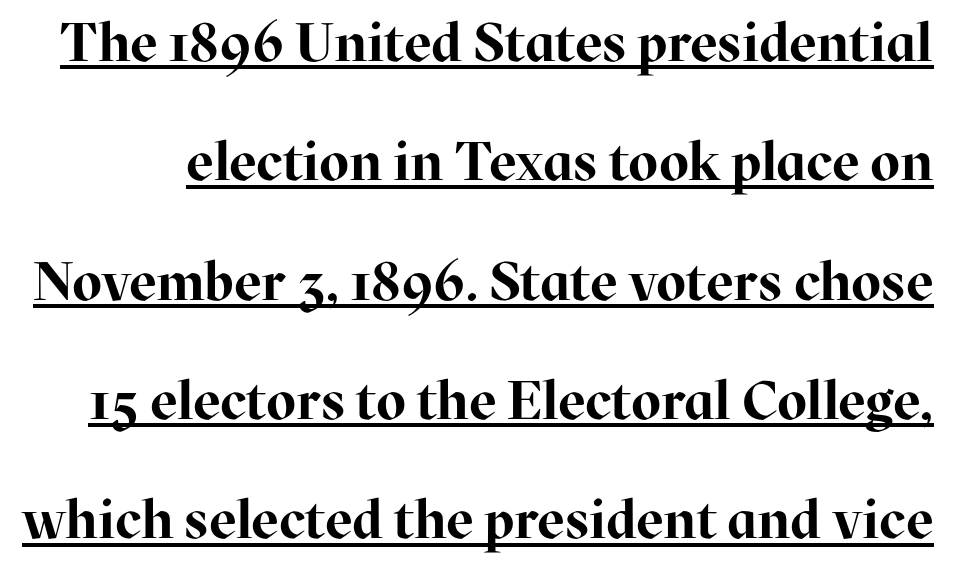
These characters rest on top of a visible drawn line. The passage shown is typeset with a serif family. Rendered with straight, roman letterforms. Words appear dense and cohesive because spacing is normal. Quick note: interline space is abundant.
